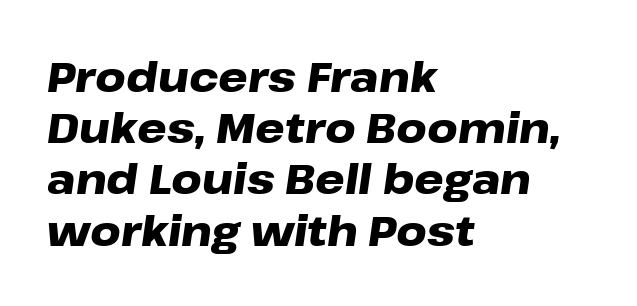
{"italic": "yes", "lean": "right", "slant_degrees": 8, "bold": "yes", "weight": "heavy", "width": "wide", "stroke_contrast": "low", "x_height": "medium", "monospaced": "no", "underline": "no", "align": "left", "line_spacing_ratio": 1.22, "letter_spacing": "normal", "letter_spacing_em": 0.0, "glyph_px": 42}
